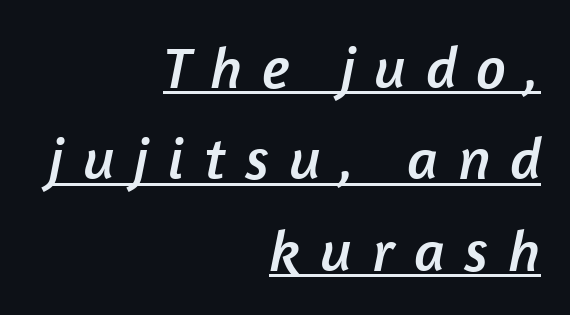
Q: Is the typeface a serif or a sans-serif typeface? A: Sans-serif.
Q: Is the text underlined? A: Yes.
Q: How is the paragraph aligned? A: Right-aligned.
Q: Is the spacing between letters normal or unusually wide? A: Unusually wide.
Q: Is the spacing between lines tight, normal or loose? A: Normal.
Q: Width (condensed, normal, or wide)? A: Normal.
Q: Stroke contrast? A: Low.
Q: x-height? A: Medium.
Q: Monospaced? A: No.
